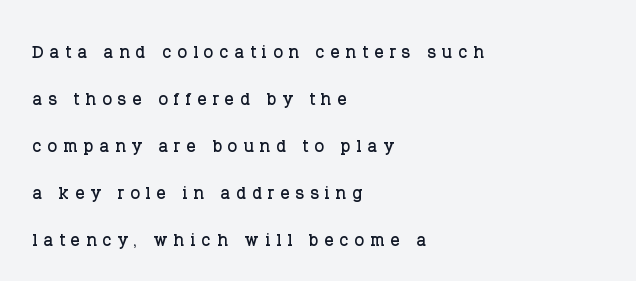
Rule under the text: the space is simply empty. In terms of leading, this rendering errs on the spacious side. Glyph-to-glyph distance is far greater than everyday printed text. The specimen reads as upright at a glance. The ragged edge is on the right, which tells us the setting is flush left.
